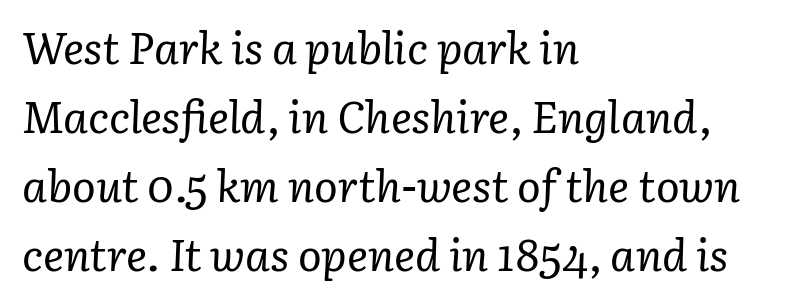
Q: Is the text bold? A: No.
Q: Is the text italic (slanted)? A: Yes, it leans right by about 3 degrees.
Q: Is the typeface a serif or a sans-serif typeface? A: Serif.
Q: Is the text underlined? A: No.
Q: How is the paragraph aligned? A: Left-aligned.
Q: Is the spacing between letters normal or unusually wide? A: Normal.
Q: Is the spacing between lines tight, normal or loose? A: Normal.
Q: Width (condensed, normal, or wide)? A: Normal.
Q: Stroke contrast? A: Low.
Q: x-height? A: Medium.
Q: Monospaced? A: No.
